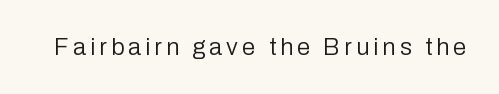
{"italic": "no", "bold": "no", "underline": "no", "glyph_px": 24}
